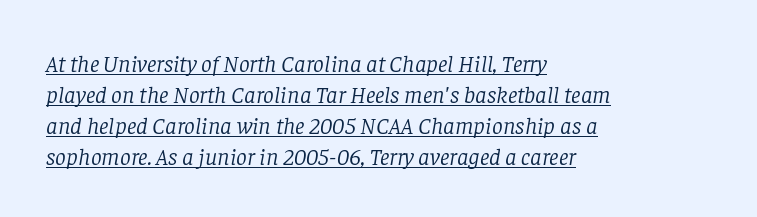
Q: Is the text bold? A: No.
Q: Is the text italic (slanted)? A: Yes, it leans right by about 8 degrees.
Q: Is the text underlined? A: Yes.
Q: How is the paragraph aligned? A: Left-aligned.
Q: Is the spacing between letters normal or unusually wide? A: Normal.
Q: Is the spacing between lines tight, normal or loose? A: Normal.
